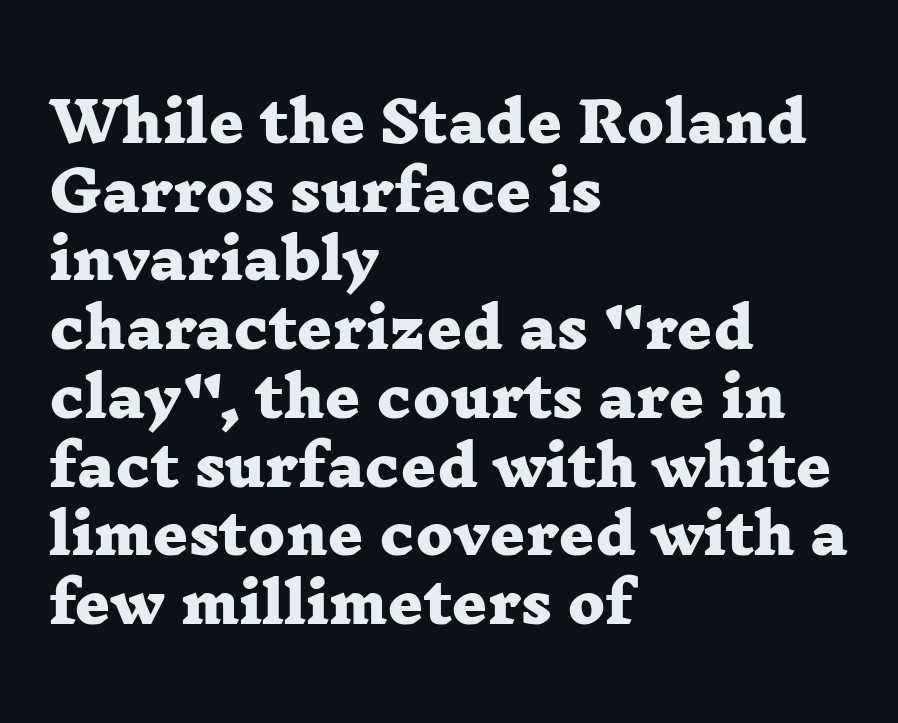
The image shows 55 px heavy, wide serif type; set left-aligned, normal line spacing (1.25x), normal letter spacing, not underlined; low stroke contrast and a medium x-height.
